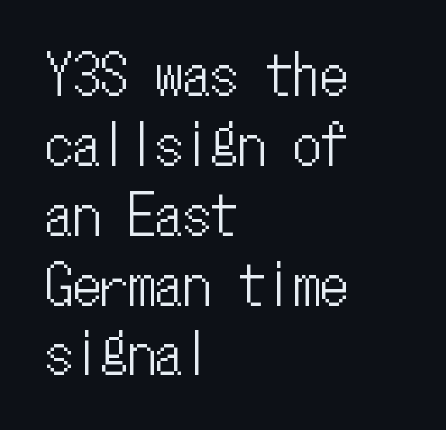
The image shows 55 px condensed type, upright, monospaced; set left-aligned, normal line spacing (1.27x), normal letter spacing, not underlined; low stroke contrast and a medium x-height.
